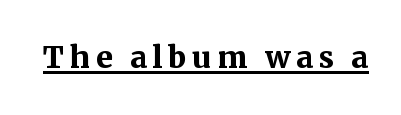
The image shows 40 px semibold serif type, upright; set underlined; medium stroke contrast and a medium x-height.
